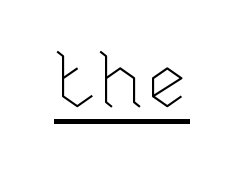
Q: Is the text bold? A: No.
Q: Is the text italic (slanted)? A: No, it is upright.
Q: Is the text underlined? A: Yes.
Q: Is the spacing between letters normal or unusually wide? A: Normal.
Q: Width (condensed, normal, or wide)? A: Normal.
Q: Stroke contrast? A: Low.
Q: x-height? A: Medium.
Q: Monospaced? A: No.
